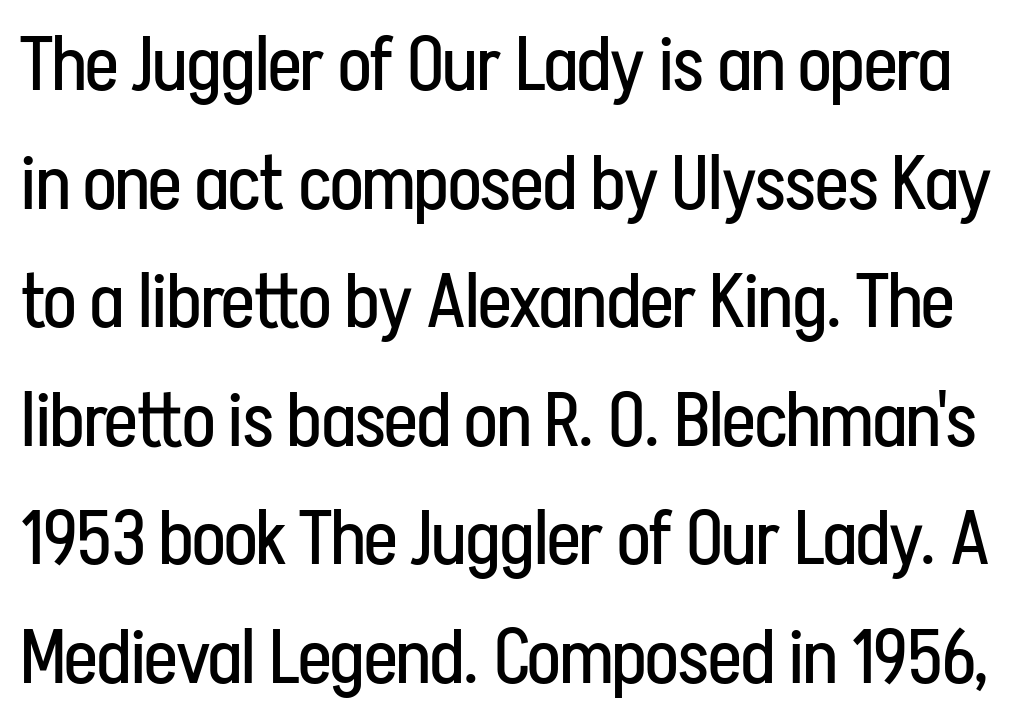
The image shows 76 px regular-weight, condensed sans-serif type, upright; set normal line spacing (1.56x), normal letter spacing, not underlined; low stroke contrast and a medium x-height.
